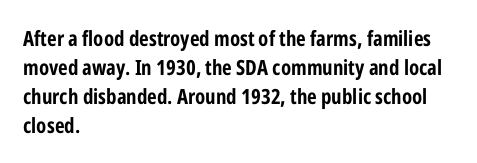
Q: Is the text bold? A: Yes.
Q: Is the text italic (slanted)? A: No, it is upright.
Q: Is the text underlined? A: No.
Q: How is the paragraph aligned? A: Left-aligned.
Q: Is the spacing between letters normal or unusually wide? A: Normal.
Q: Is the spacing between lines tight, normal or loose? A: Normal.
